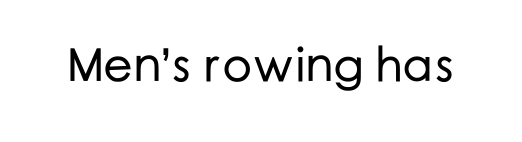
The image shows 47 px sans-serif type, upright; set normal letter spacing, not underlined; low stroke contrast and a medium x-height.
